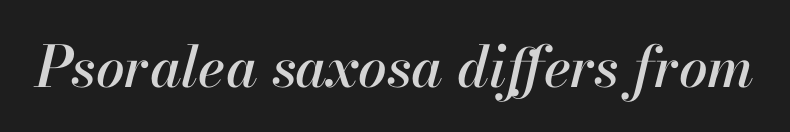
The image shows 57 px text type, italic (leaning right); set normal letter spacing, not underlined; high stroke contrast and a small x-height.
